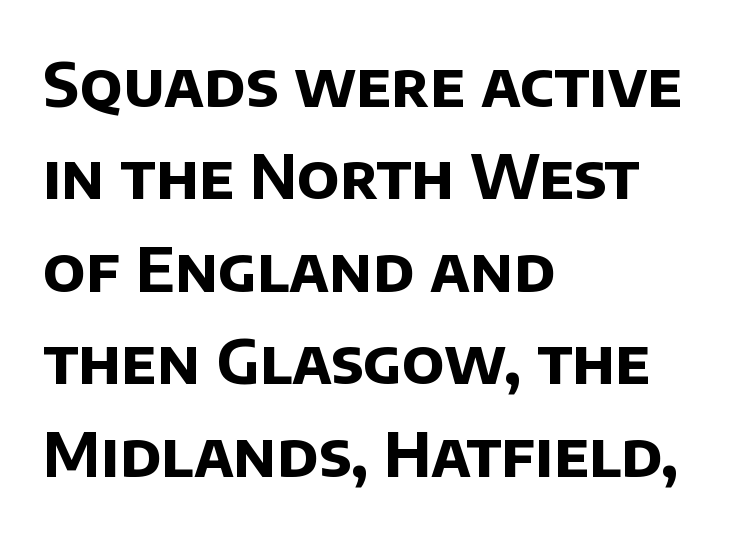
Q: Is the text bold? A: Yes.
Q: Is the typeface a serif or a sans-serif typeface? A: Sans-serif.
Q: Is the text underlined? A: No.
Q: How is the paragraph aligned? A: Left-aligned.
Q: Is the spacing between letters normal or unusually wide? A: Normal.
Q: Is the spacing between lines tight, normal or loose? A: Normal.
Q: Width (condensed, normal, or wide)? A: Normal.
Q: Stroke contrast? A: Low.
Q: x-height? A: Large.
Q: Monospaced? A: No.
